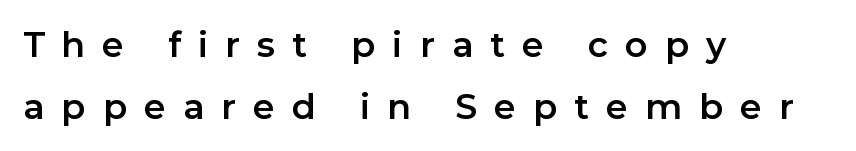
Does extra space separate the letters? Yes, quite a lot of it. The space beneath each line is pristine and unruled. Character widths vary here, with narrow letters taking less room than wide ones. The typeface chosen for these lines omits serifs.
